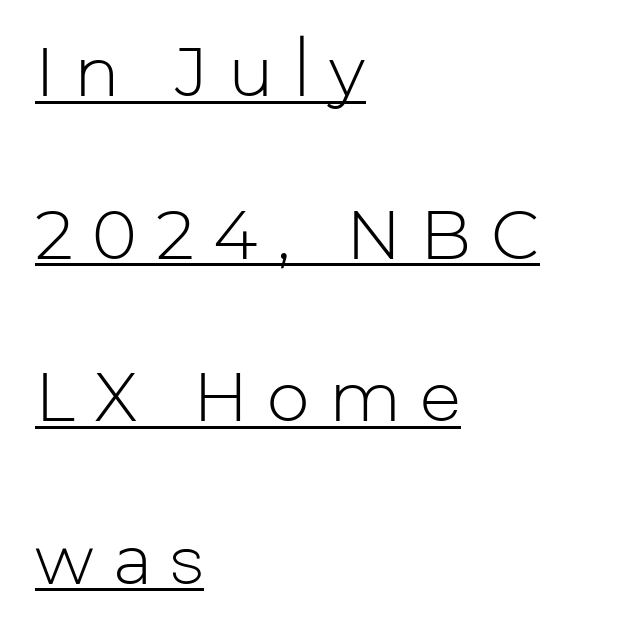
The image shows 68 px light sans-serif type, upright; set left-aligned, loose line spacing (2.39x), unusually wide letter spacing (+0.28 em), underlined; low stroke contrast and a medium x-height.
